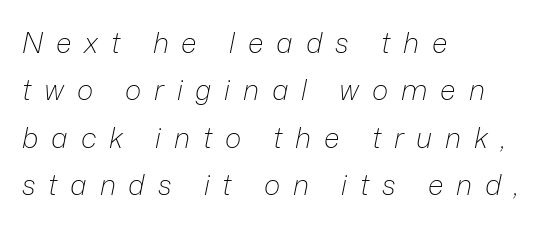
Q: Is the text bold? A: No.
Q: Is the text italic (slanted)? A: Yes, it leans right by about 12 degrees.
Q: Is the text underlined? A: No.
Q: How is the paragraph aligned? A: Left-aligned.
Q: Is the spacing between letters normal or unusually wide? A: Unusually wide.
Q: Is the spacing between lines tight, normal or loose? A: Normal.
Q: Width (condensed, normal, or wide)? A: Normal.
Q: Stroke contrast? A: Low.
Q: x-height? A: Medium.
Q: Monospaced? A: No.
